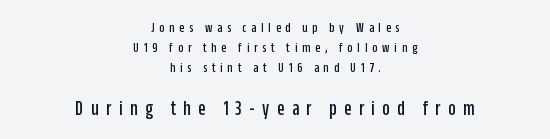
The image shows 21 px text type, upright; set centered, normal line spacing (1.43x), unusually wide letter spacing (+0.35 em), not underlined; the second (bottom) block is 1.5x larger.
